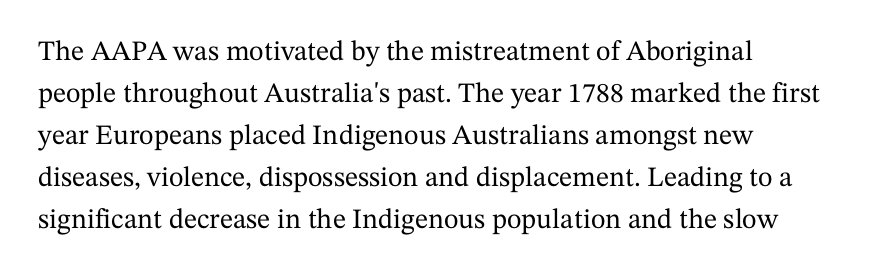
Leftover space on each line is placed entirely after the last word. Observe the ordinary spacing: letters are neighbours, not strangers. The rendering uses natural spacing where letterforms have individual widths. The specimen omits any rule beneath the text block's lines.
